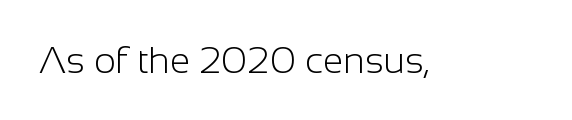
Q: Is the text bold? A: No.
Q: Is the text italic (slanted)? A: No, it is upright.
Q: Is the typeface a serif or a sans-serif typeface? A: Sans-serif.
Q: Is the text underlined? A: No.
Q: Is the spacing between letters normal or unusually wide? A: Normal.
Q: Width (condensed, normal, or wide)? A: Normal.
Q: Stroke contrast? A: Low.
Q: x-height? A: Medium.
Q: Monospaced? A: No.
